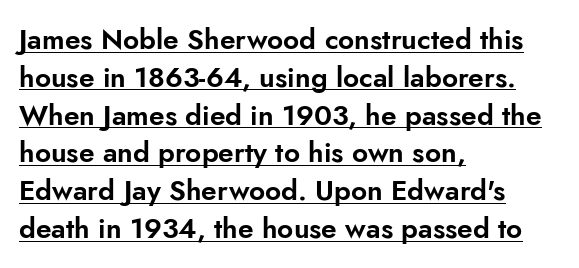
How are the letters spaced? Ordinarily, with no added tracking. Are there feet on the stems? There aren't — it's a sans. The space between consecutive lines is moderate. The sample's only ornament is a line tracing under the words. Looks like regular typesetting: each glyph gets only the width it needs. Posture: vertical.
